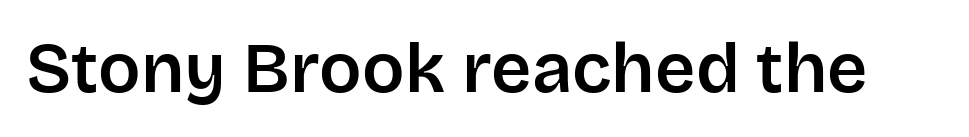
{"serif": "no", "italic": "no", "width": "normal", "stroke_contrast": "low", "x_height": "large", "monospaced": "no", "underline": "no", "letter_spacing": "normal", "letter_spacing_em": 0.0, "glyph_px": 70}
